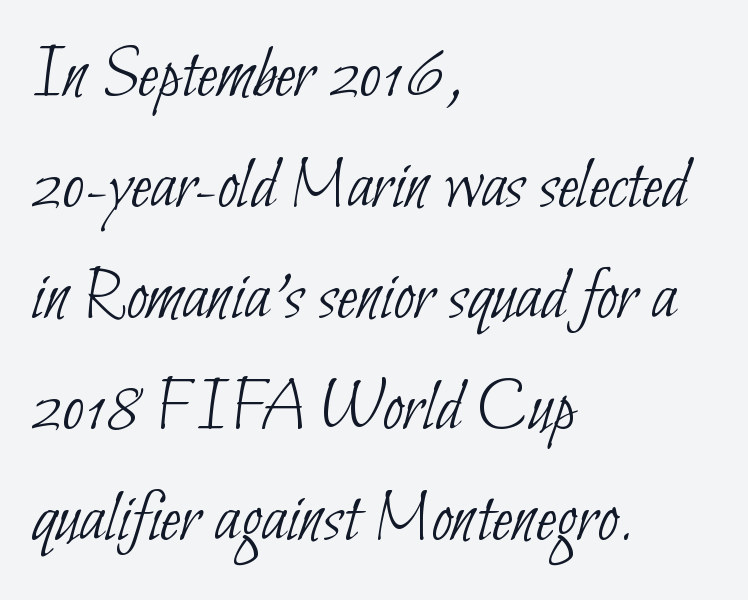
The image shows 75 px thin, condensed sans-serif type; set left-aligned, normal line spacing (1.48x), normal letter spacing, not underlined; low stroke contrast and a small x-height.
